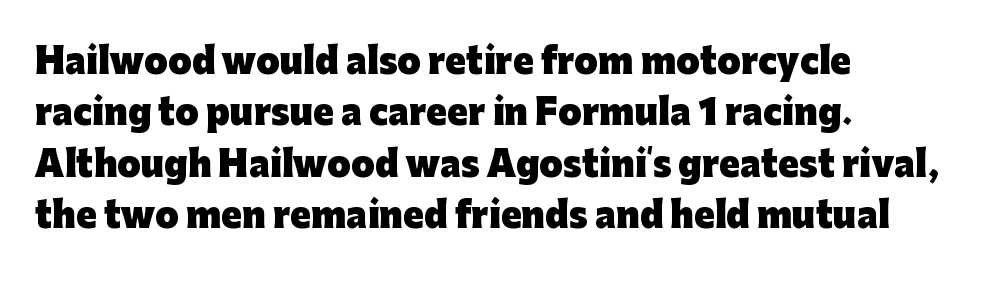
The image shows 34 px heavy sans-serif type, upright; set left-aligned, normal line spacing (1.51x), normal letter spacing, not underlined; low stroke contrast and a medium x-height.
